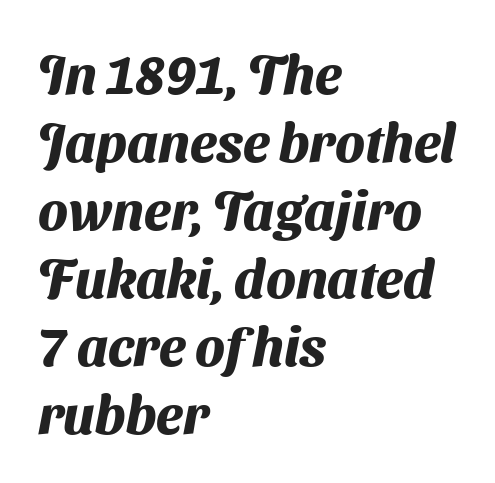
The image shows 54 px heavy sans-serif type; set left-aligned, normal line spacing (1.26x), normal letter spacing, not underlined; medium stroke contrast and a medium x-height.
